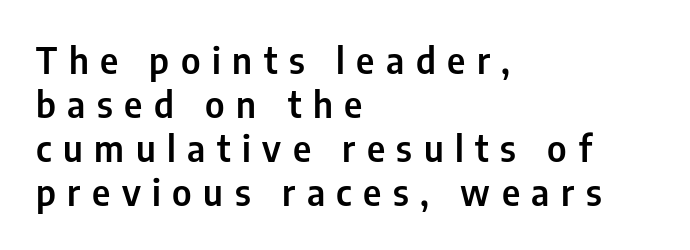
{"serif": "no", "italic": "no", "width": "condensed", "stroke_contrast": "low", "x_height": "medium", "monospaced": "no", "underline": "no", "align": "left", "line_spacing_ratio": 1.22, "letter_spacing": "wide", "letter_spacing_em": 0.32, "glyph_px": 36}
